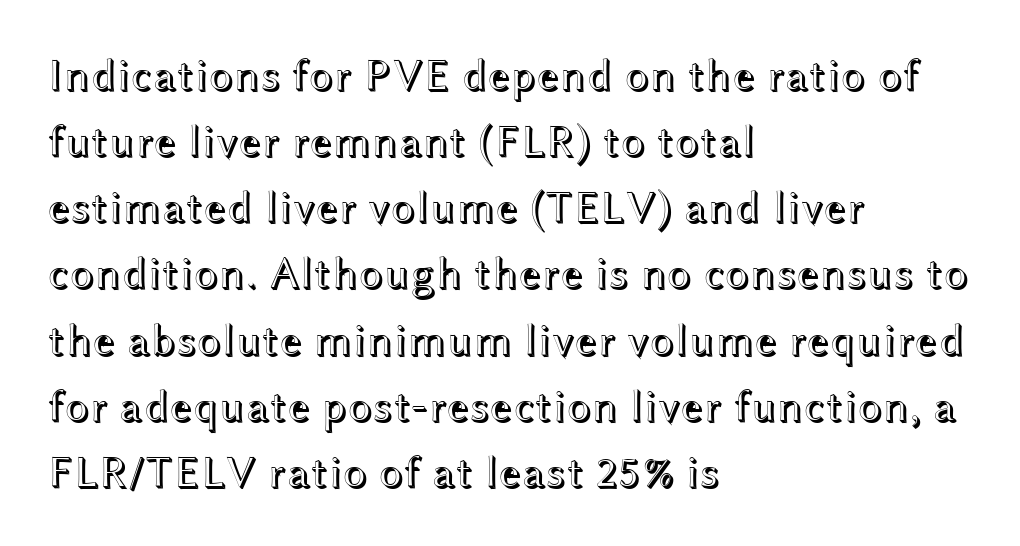
{"italic": "no", "width": "wide", "x_height": "medium", "monospaced": "no", "underline": "no", "align": "left", "line_spacing": "normal", "line_spacing_ratio": 1.47, "letter_spacing": "normal", "letter_spacing_em": 0.0, "glyph_px": 45}
